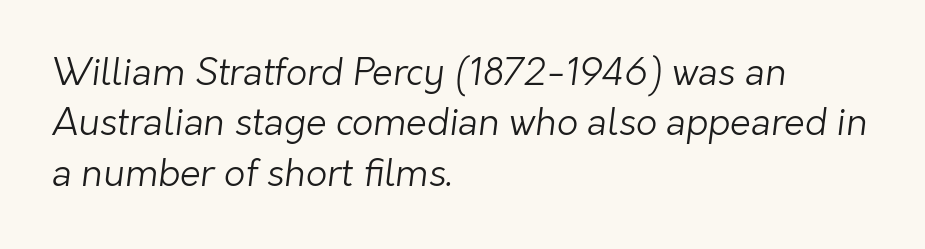
Q: Is the text bold? A: No.
Q: Is the typeface a serif or a sans-serif typeface? A: Sans-serif.
Q: Is the text underlined? A: No.
Q: How is the paragraph aligned? A: Left-aligned.
Q: Is the spacing between letters normal or unusually wide? A: Normal.
Q: Is the spacing between lines tight, normal or loose? A: Normal.
Q: Width (condensed, normal, or wide)? A: Normal.
Q: Stroke contrast? A: Low.
Q: x-height? A: Medium.
Q: Monospaced? A: No.
